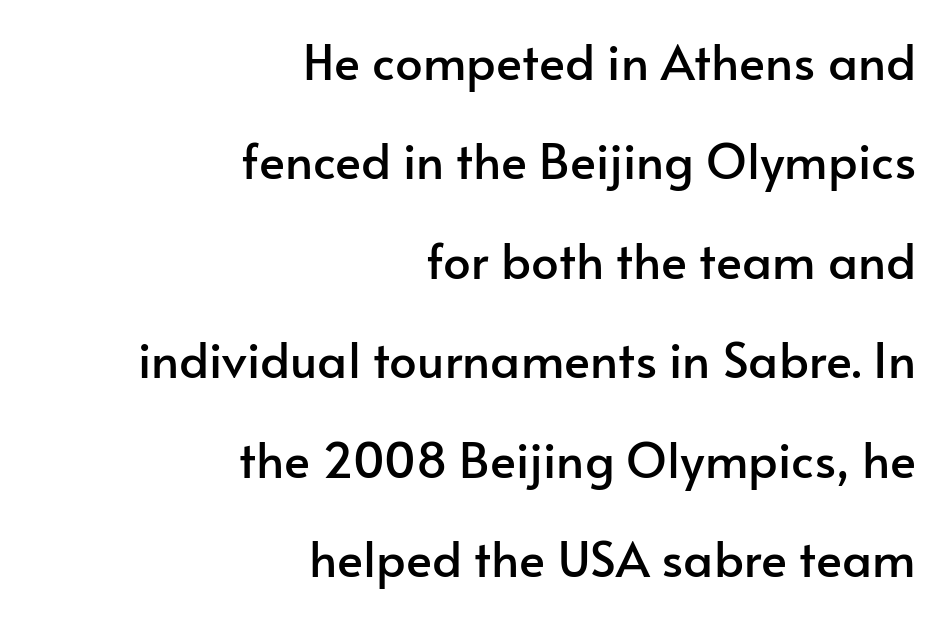
The image shows 49 px sans-serif type, upright; set right-aligned, loose line spacing (2.03x), normal letter spacing, not underlined; low stroke contrast and a small x-height.
